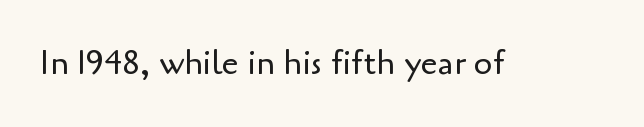
The image shows 34 px regular-weight sans-serif type, upright; set normal letter spacing, not underlined; low stroke contrast and a small x-height.
